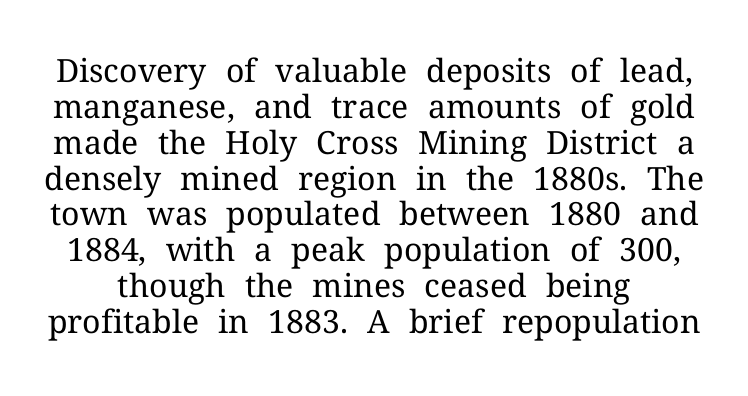
Nope, not italic — everything's standing straight. Between one letter and the next there's only the usual sliver of space. Clear beneath every line of the passage. Vertical spacing — tight. You could not count columns in this text — the font is proportionally spaced. Stems here are at most as thick as an everyday book face.
